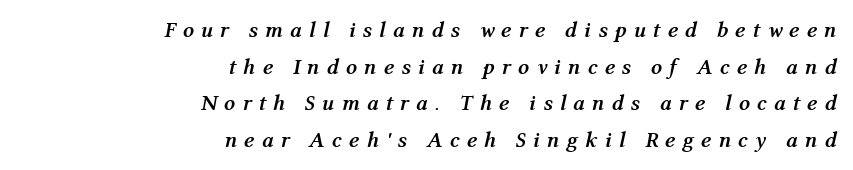
{"italic": "yes", "lean": "right", "slant_degrees": 12, "bold": "yes", "underline": "no", "align": "right", "line_spacing": "normal", "line_spacing_ratio": 1.66, "letter_spacing": "wide", "letter_spacing_em": 0.32, "glyph_px": 22}
